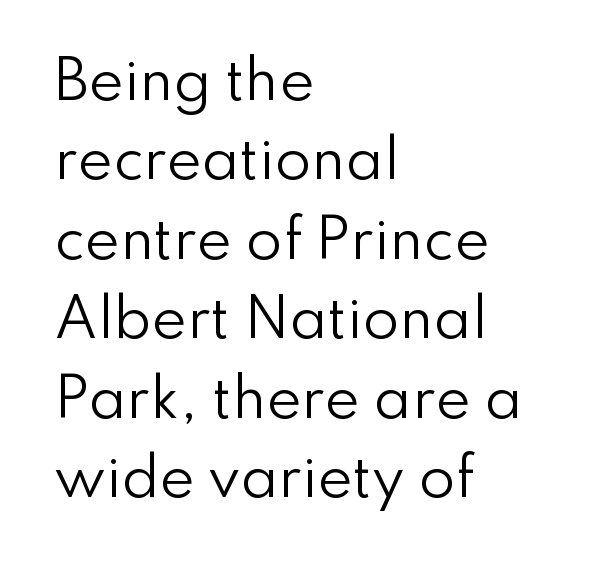
{"serif": "no", "italic": "no", "bold": "no", "weight": "regular", "width": "normal", "stroke_contrast": "low", "x_height": "small", "monospaced": "no", "underline": "no", "align": "left", "line_spacing": "normal", "line_spacing_ratio": 1.5, "letter_spacing": "normal", "letter_spacing_em": 0.0, "glyph_px": 53}
